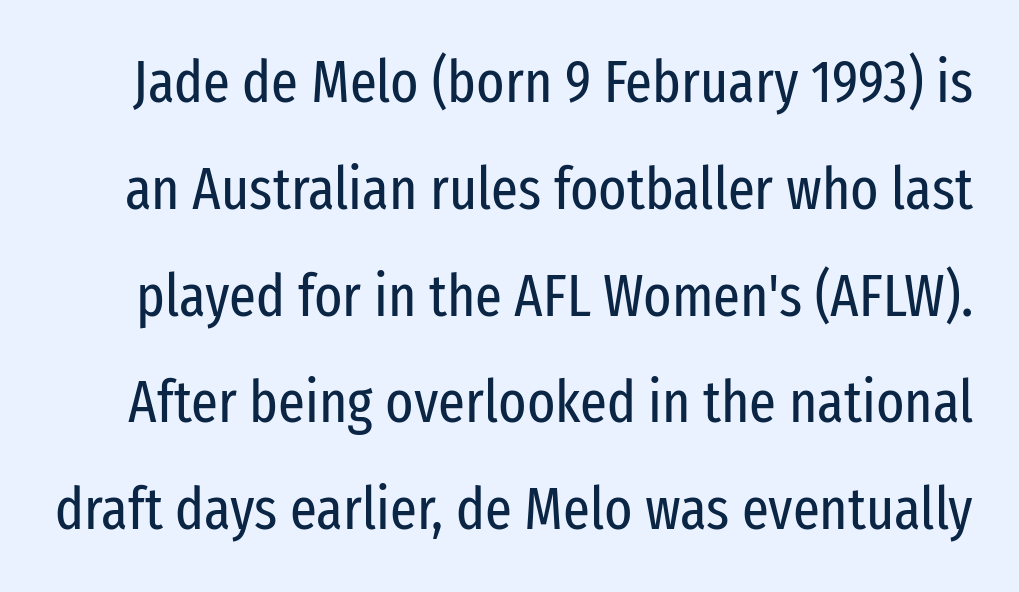
The image shows 59 px regular-weight, condensed sans-serif type, upright; set line spacing 1.81x, normal letter spacing, not underlined; low stroke contrast and a medium x-height.
